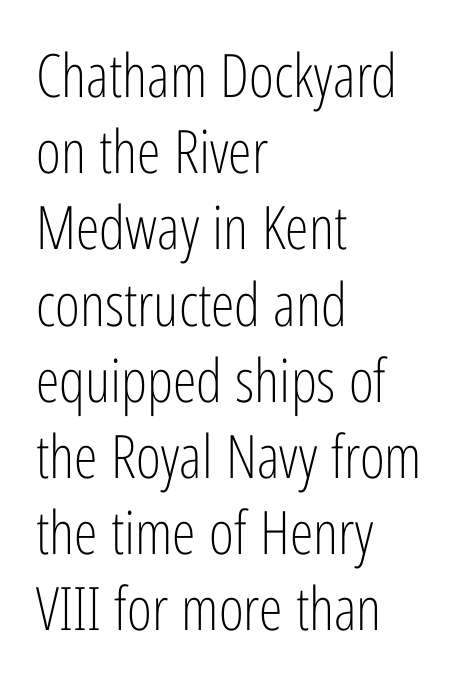
A typesetter would label this face a sans. No extra tracking has been applied to these lines. The letters advance in unequal steps, a hallmark of proportional type. Each line starts at the same left margin while the right side varies. Designer's note — italics off, roman on.
